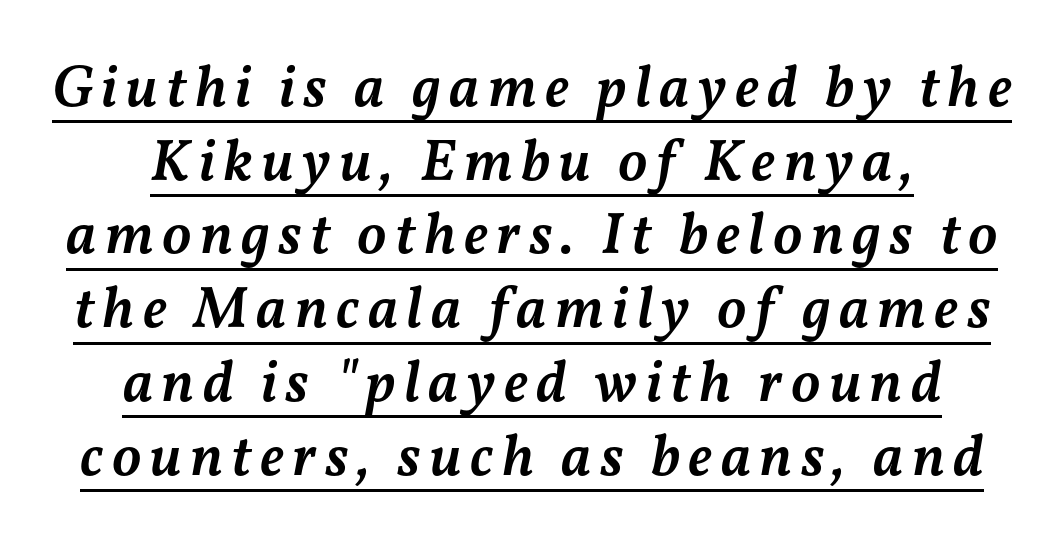
{"italic": "yes", "lean": "right", "slant_degrees": 11, "bold": "semi", "weight": "semibold", "width": "normal", "stroke_contrast": "medium", "x_height": "medium", "monospaced": "no", "underline": "yes", "align": "center", "line_spacing": "normal", "line_spacing_ratio": 1.25, "glyph_px": 59}
